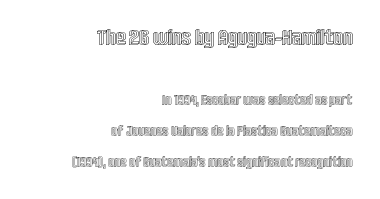
{"italic": "no", "underline": "no", "align": "right", "line_spacing": "loose", "line_spacing_ratio": 2.2, "letter_spacing": "normal", "letter_spacing_em": 0.0, "larger_block": "first", "size_ratio": 1.57, "glyph_px": 22}
